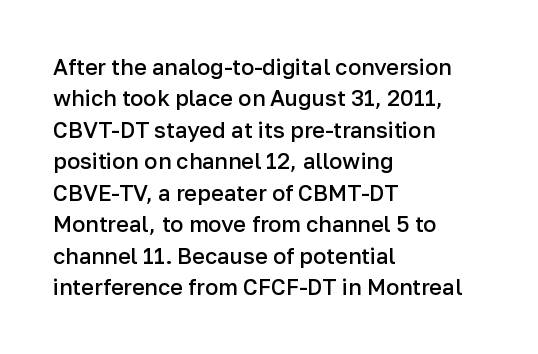
{"italic": "no", "bold": "semi", "underline": "no", "align": "left", "line_spacing": "normal", "line_spacing_ratio": 1.43, "letter_spacing": "normal", "letter_spacing_em": 0.0, "glyph_px": 22}
